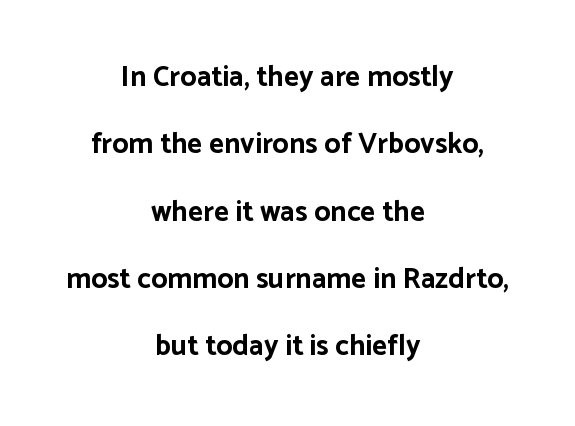
Q: Is the text bold? A: Yes.
Q: Is the text italic (slanted)? A: No, it is upright.
Q: Is the typeface a serif or a sans-serif typeface? A: Sans-serif.
Q: Is the text underlined? A: No.
Q: How is the paragraph aligned? A: Centered.
Q: Is the spacing between letters normal or unusually wide? A: Normal.
Q: Is the spacing between lines tight, normal or loose? A: Loose.
Q: Width (condensed, normal, or wide)? A: Normal.
Q: Stroke contrast? A: Low.
Q: x-height? A: Medium.
Q: Monospaced? A: No.
